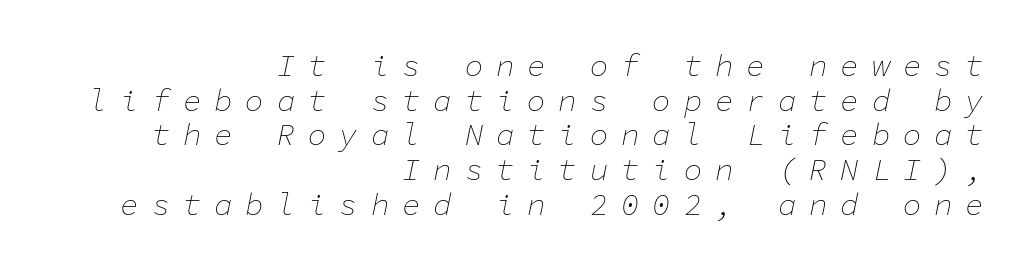
Q: Is the text bold? A: No.
Q: Is the text italic (slanted)? A: Yes, it leans right by about 11 degrees.
Q: Is the text underlined? A: No.
Q: How is the paragraph aligned? A: Right-aligned.
Q: Is the spacing between letters normal or unusually wide? A: Unusually wide.
Q: Is the spacing between lines tight, normal or loose? A: Tight.
Q: Width (condensed, normal, or wide)? A: Normal.
Q: Stroke contrast? A: Low.
Q: x-height? A: Medium.
Q: Monospaced? A: Yes.
